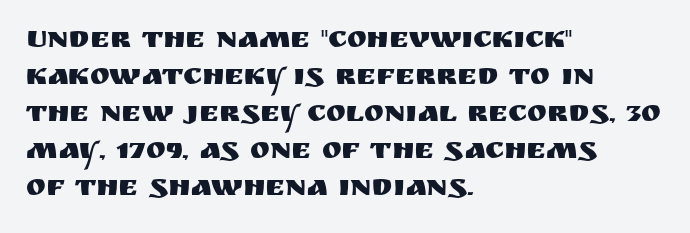
The image shows 30 px sans-serif type, upright; set left-aligned, line spacing 1.23x, normal letter spacing, not underlined; medium stroke contrast and a large x-height.
